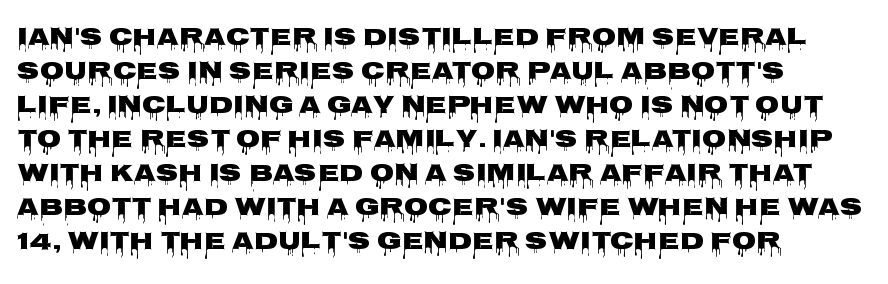
Q: Is the text bold? A: Yes.
Q: Is the text italic (slanted)? A: No, it is upright.
Q: Is the text underlined? A: No.
Q: How is the paragraph aligned? A: Left-aligned.
Q: Is the spacing between letters normal or unusually wide? A: Normal.
Q: Is the spacing between lines tight, normal or loose? A: Normal.
